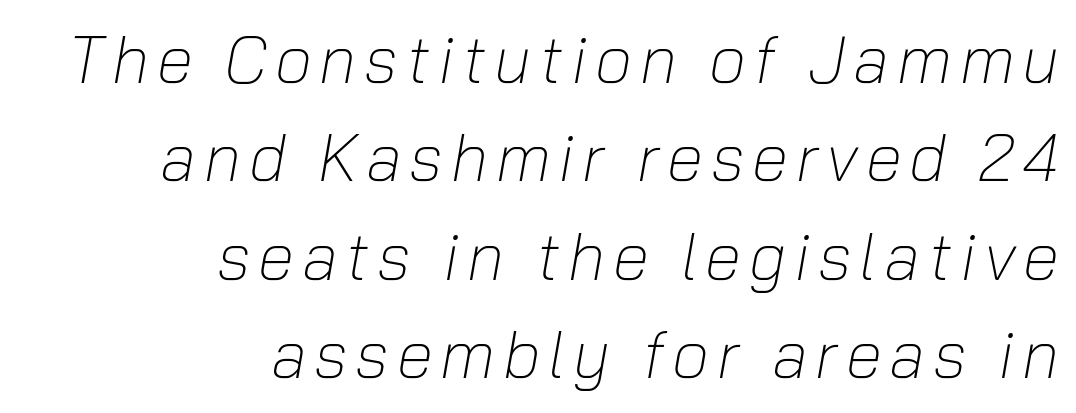
Q: Is the text bold? A: No.
Q: Is the text italic (slanted)? A: Yes, it leans right by about 10 degrees.
Q: Is the text underlined? A: No.
Q: How is the paragraph aligned? A: Right-aligned.
Q: Is the spacing between lines tight, normal or loose? A: Normal.
Q: Width (condensed, normal, or wide)? A: Normal.
Q: Stroke contrast? A: Low.
Q: x-height? A: Medium.
Q: Monospaced? A: No.
